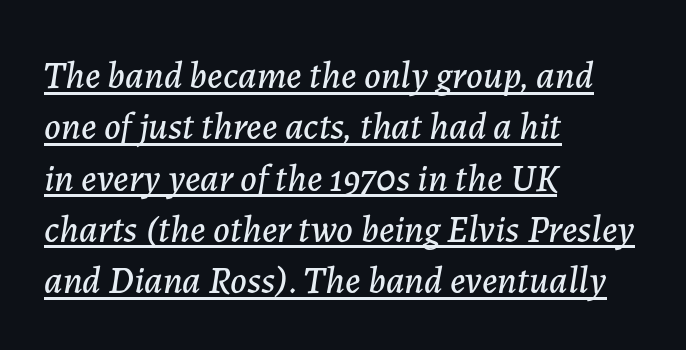
Q: Is the text italic (slanted)? A: Yes, it leans right by about 7 degrees.
Q: Is the text underlined? A: Yes.
Q: How is the paragraph aligned? A: Left-aligned.
Q: Is the spacing between letters normal or unusually wide? A: Normal.
Q: Is the spacing between lines tight, normal or loose? A: Normal.
Q: Width (condensed, normal, or wide)? A: Normal.
Q: Stroke contrast? A: Low.
Q: x-height? A: Medium.
Q: Monospaced? A: No.
